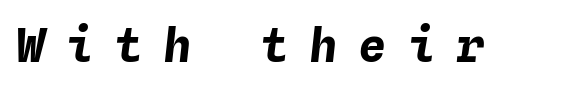
Q: Is the text bold? A: Yes.
Q: Is the text italic (slanted)? A: Yes, it leans right by about 4 degrees.
Q: Is the text underlined? A: No.
Q: Is the spacing between letters normal or unusually wide? A: Unusually wide.
Q: Width (condensed, normal, or wide)? A: Normal.
Q: Stroke contrast? A: Low.
Q: x-height? A: Medium.
Q: Monospaced? A: Yes.
